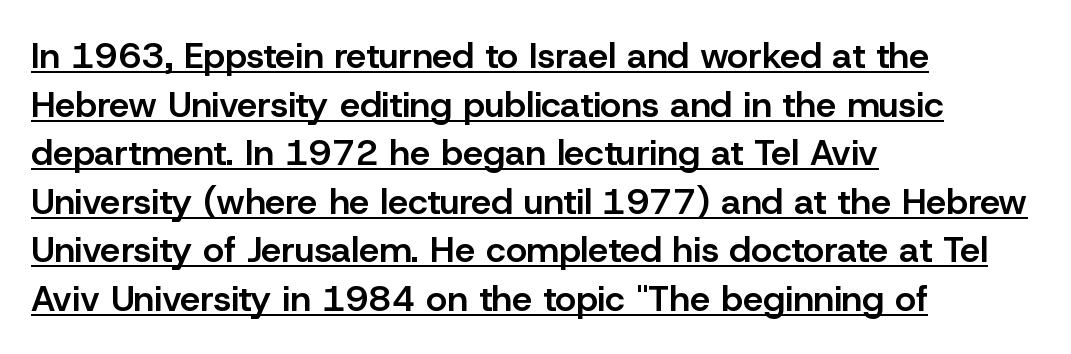
The image shows 36 px semibold sans-serif type, upright; set left-aligned, normal line spacing (1.35x), normal letter spacing, underlined; low stroke contrast and a medium x-height.
